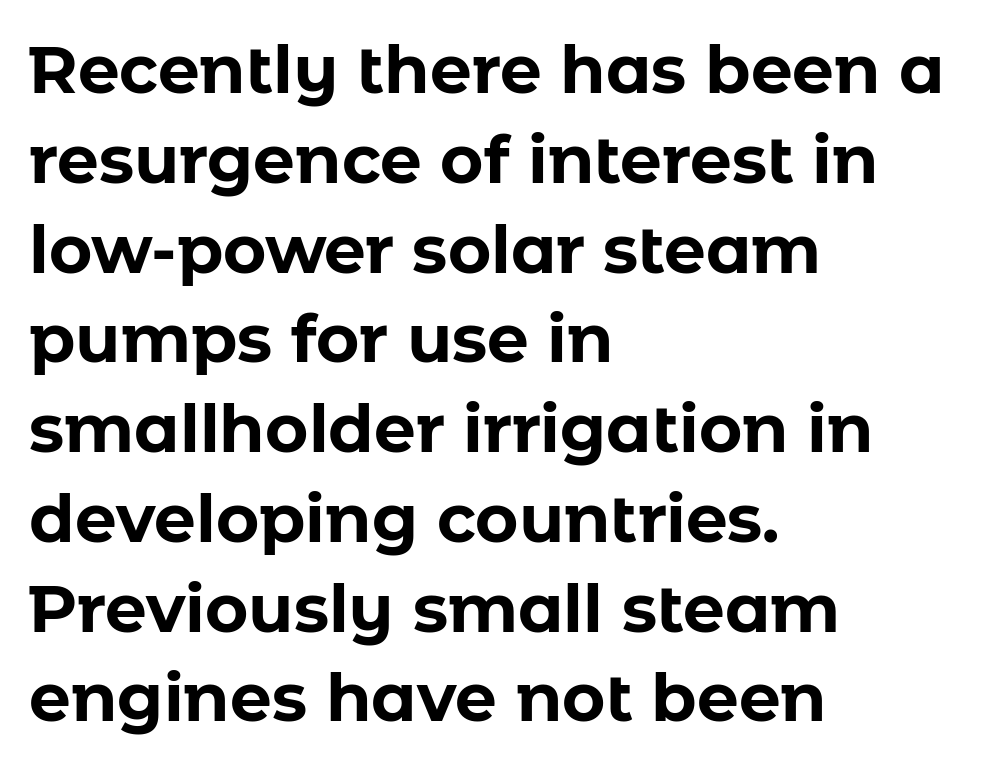
Q: Is the text bold? A: Yes.
Q: Is the text italic (slanted)? A: No, it is upright.
Q: Is the typeface a serif or a sans-serif typeface? A: Sans-serif.
Q: Is the text underlined? A: No.
Q: How is the paragraph aligned? A: Left-aligned.
Q: Is the spacing between letters normal or unusually wide? A: Normal.
Q: Is the spacing between lines tight, normal or loose? A: Normal.
Q: Width (condensed, normal, or wide)? A: Normal.
Q: Stroke contrast? A: Low.
Q: x-height? A: Medium.
Q: Monospaced? A: No.
